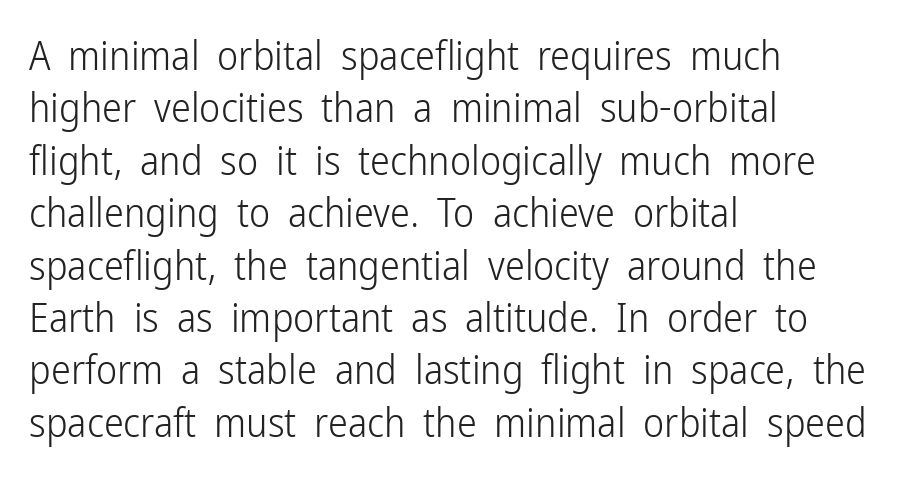
Characters follow at the spacing the type designer built in. Italic? Not at all — the glyphs are vertical. One-word summary of the alignment: left. Whoever set this chose a conventional vertical rhythm.
